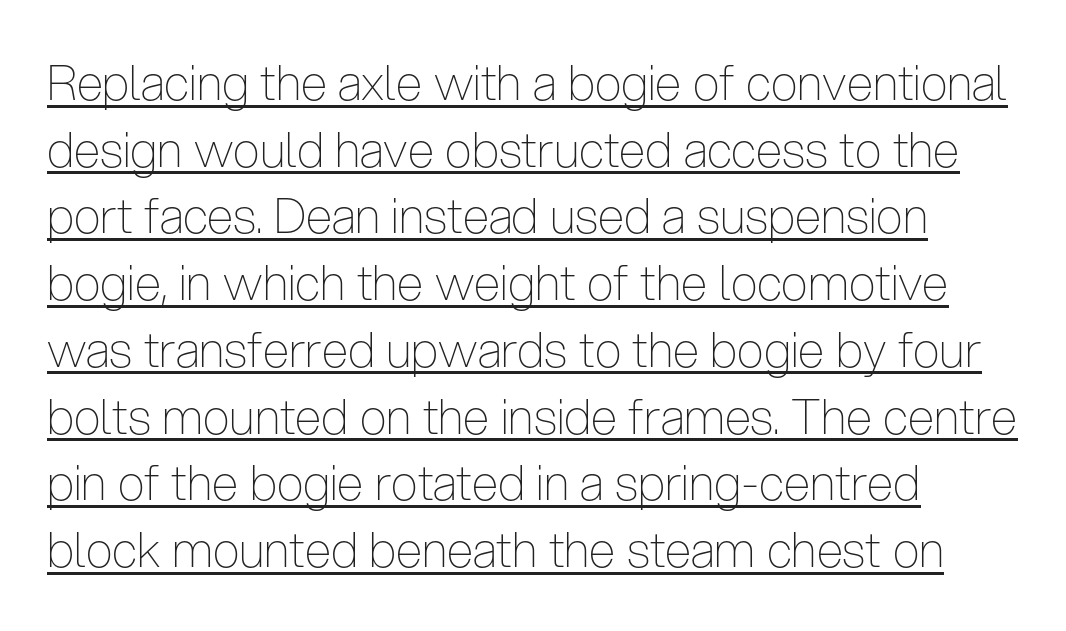
What kind of face is this? One without serifs — a sans. Is there an underline? Yes — a line sits under the letters. Typeset ragged right — the left edge is the straight one. The cut favours lightness, reaching ordinary text weight at its darkest. Designer's note — italics off, roman on. The letters advance in unequal steps, a hallmark of proportional type.
